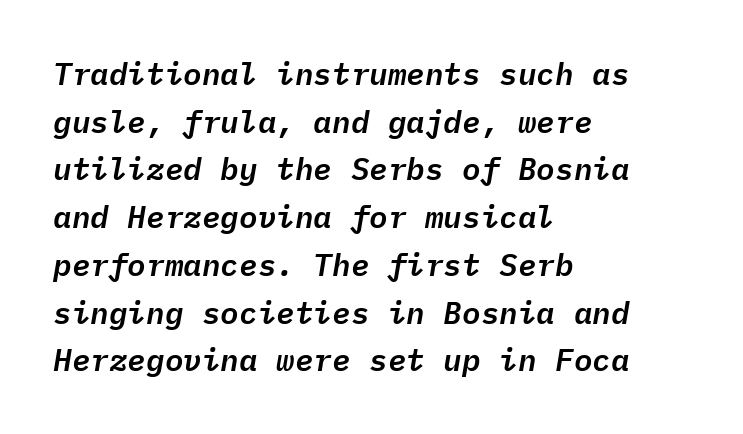
The image shows 31 px text type, italic (leaning right), monospaced; set left-aligned, normal line spacing (1.54x), normal letter spacing, not underlined; low stroke contrast and a medium x-height.
